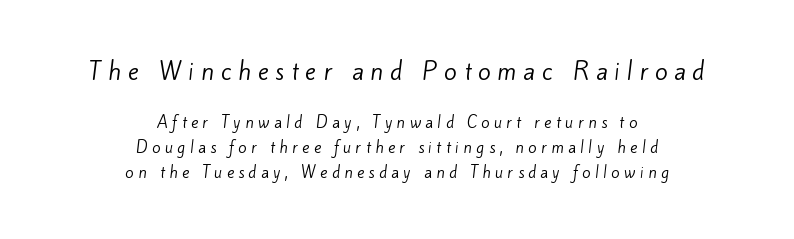
The image shows 23 px text type; set centered, normal line spacing (1.68x), unusually wide letter spacing (+0.3 em), not underlined; the first (top) block is 1.53x larger.
